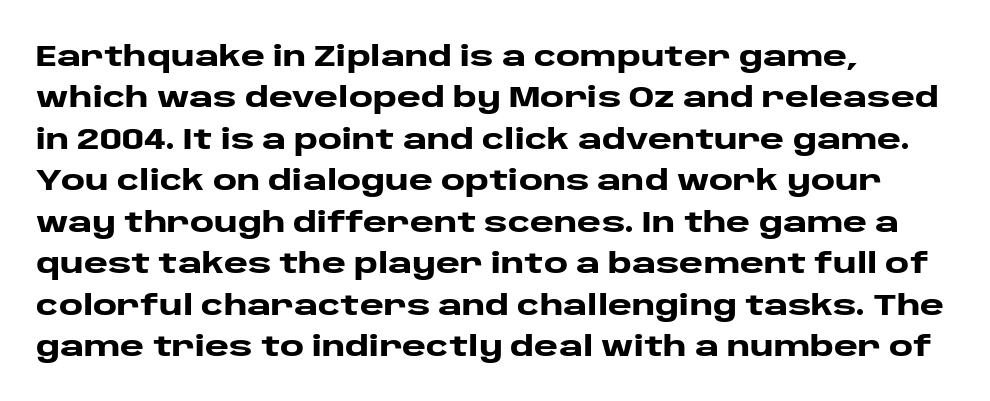
A typesetter would call this proportional, since set widths differ per character. Its strokes are broad and dark, the hallmark of bold type. The setting favours the left margin, as ordinary paragraphs usually do. Italic? Not at all — the glyphs are vertical.
